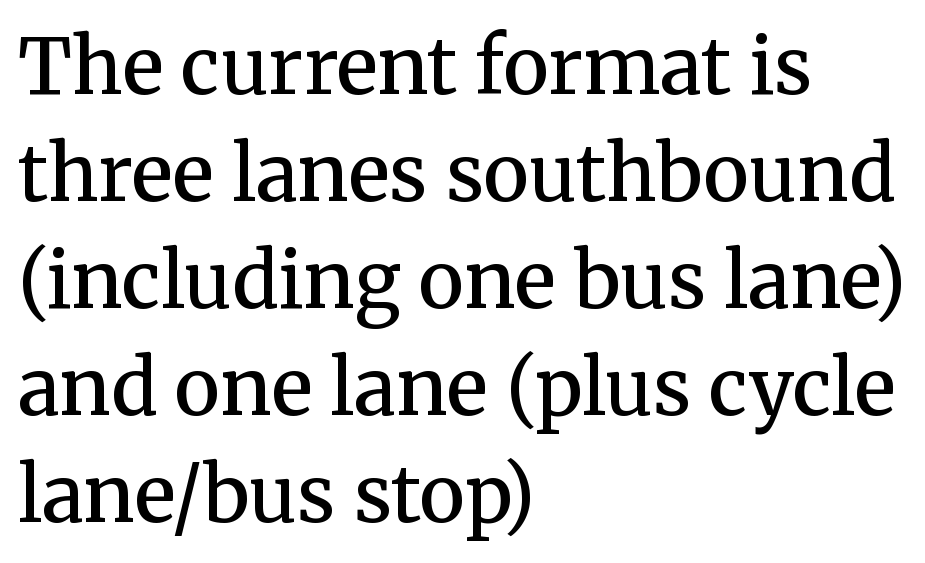
A typesetter would call this proportional, since set widths differ per character. Observe the serifs anchoring each vertical stroke in this sample. A typesetter would mark this as roman, not italic. Here the glyphs are tracked normally, forming tight word shapes. Glance below the letters and you will spot only blank space. Each new line begins a customary step beneath the previous one.
